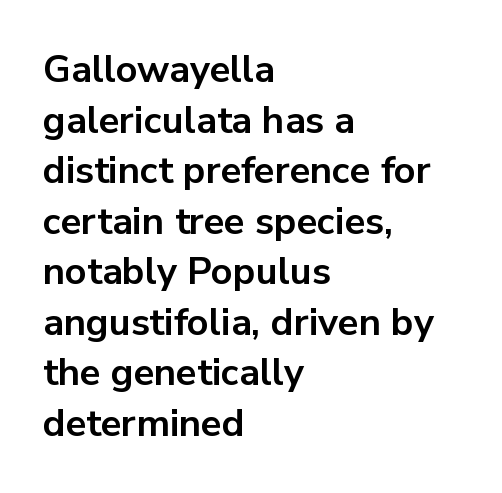
Q: Is the text bold? A: Yes.
Q: Is the text italic (slanted)? A: No, it is upright.
Q: Is the typeface a serif or a sans-serif typeface? A: Sans-serif.
Q: Is the text underlined? A: No.
Q: How is the paragraph aligned? A: Left-aligned.
Q: Is the spacing between letters normal or unusually wide? A: Normal.
Q: Is the spacing between lines tight, normal or loose? A: Normal.
Q: Width (condensed, normal, or wide)? A: Normal.
Q: Stroke contrast? A: Low.
Q: x-height? A: Medium.
Q: Monospaced? A: No.
